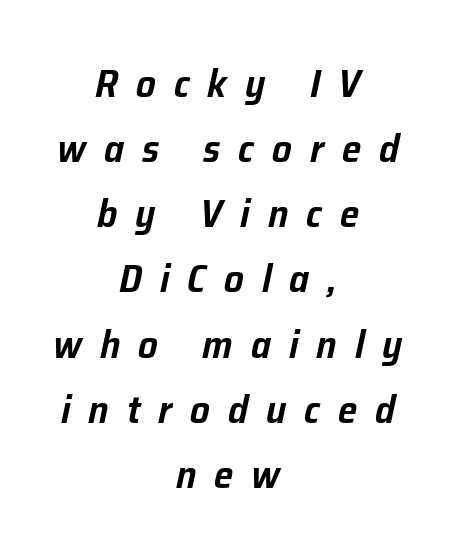
This rendering uses center alignment, leaving both contours irregular but symmetric. Notice how descenders clear the ascenders below comfortably — that's standard leading. Looks like regular typesetting: each glyph gets only the width it needs. Slant detected: the letters are inclined.
